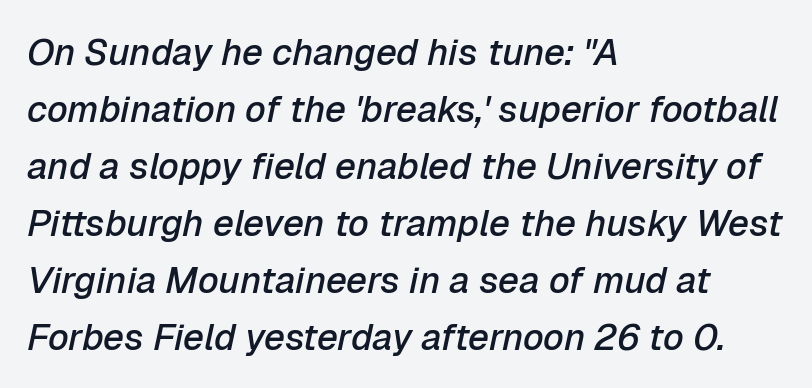
{"italic": "yes", "lean": "right", "slant_degrees": 12, "bold": "semi", "weight": "semibold", "width": "normal", "stroke_contrast": "low", "x_height": "medium", "monospaced": "no", "underline": "no", "align": "left", "line_spacing": "normal", "line_spacing_ratio": 1.54, "letter_spacing": "normal", "letter_spacing_em": 0.0, "glyph_px": 37}
